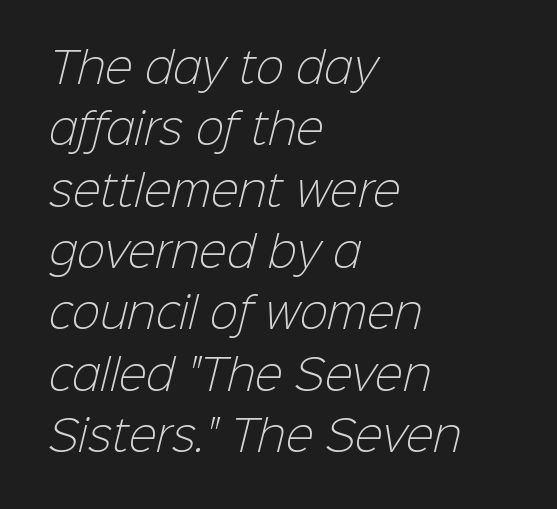
{"serif": "no", "bold": "no", "weight": "light", "width": "normal", "stroke_contrast": "low", "x_height": "medium", "monospaced": "no", "underline": "no", "align": "left", "line_spacing": "normal", "line_spacing_ratio": 1.46, "letter_spacing": "normal", "letter_spacing_em": 0.0, "glyph_px": 42}
